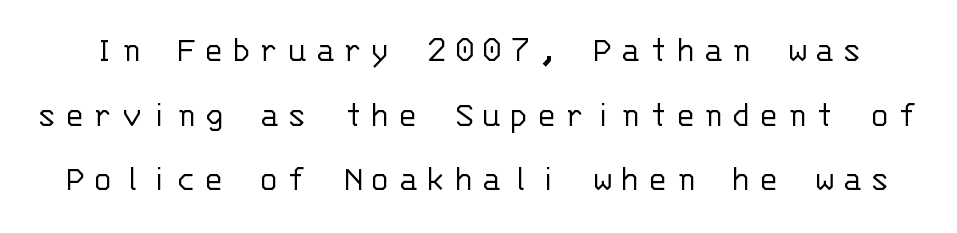
Q: Is the text bold? A: No.
Q: Is the text italic (slanted)? A: No, it is upright.
Q: Is the typeface a serif or a sans-serif typeface? A: Sans-serif.
Q: Is the text underlined? A: No.
Q: Is the spacing between letters normal or unusually wide? A: Unusually wide.
Q: Width (condensed, normal, or wide)? A: Normal.
Q: Stroke contrast? A: Low.
Q: x-height? A: Large.
Q: Monospaced? A: Yes.
